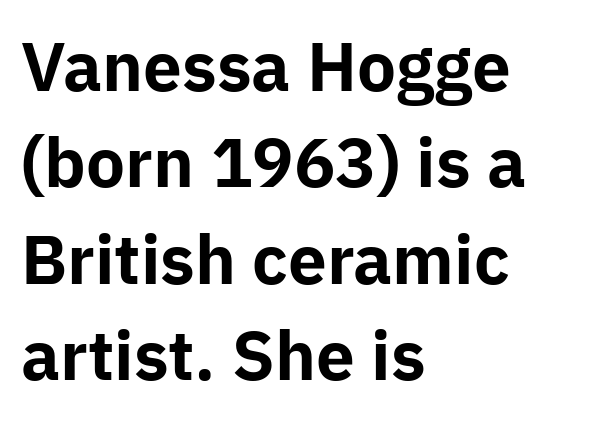
{"serif": "no", "italic": "no", "bold": "yes", "weight": "bold", "width": "normal", "stroke_contrast": "low", "x_height": "medium", "monospaced": "no", "underline": "no", "align": "left", "line_spacing": "normal", "line_spacing_ratio": 1.46, "letter_spacing": "normal", "letter_spacing_em": 0.0, "glyph_px": 66}
